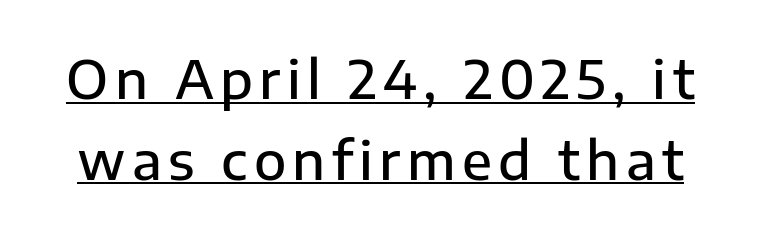
The image shows 53 px semibold sans-serif type, upright; set normal line spacing (1.52x), underlined; low stroke contrast and a medium x-height.
